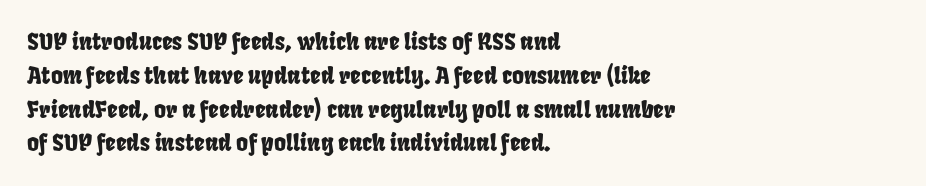
Q: Is the text underlined? A: No.
Q: How is the paragraph aligned? A: Left-aligned.
Q: Is the spacing between letters normal or unusually wide? A: Normal.
Q: Is the spacing between lines tight, normal or loose? A: Normal.
